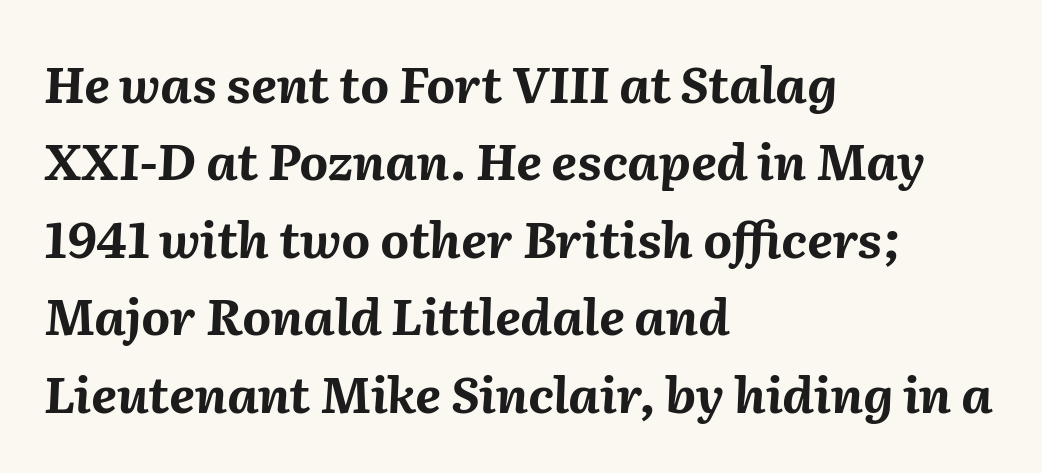
{"italic": "yes", "lean": "right", "slant_degrees": 2, "bold": "yes", "weight": "bold", "width": "normal", "stroke_contrast": "medium", "x_height": "medium", "monospaced": "no", "underline": "no", "align": "left", "line_spacing": "normal", "line_spacing_ratio": 1.55, "letter_spacing": "normal", "letter_spacing_em": 0.0, "glyph_px": 50}
